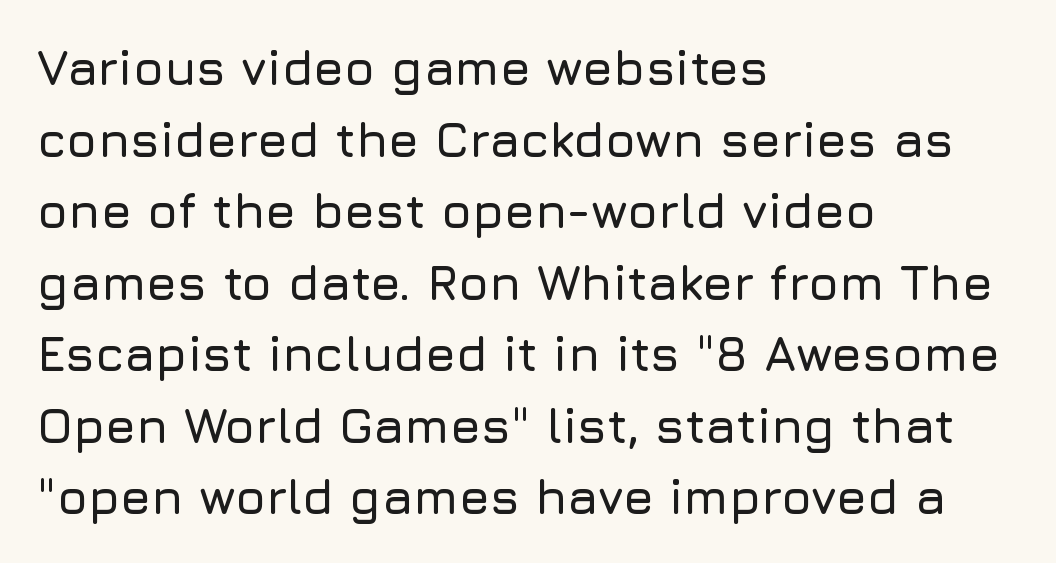
{"serif": "no", "italic": "no", "width": "normal", "stroke_contrast": "low", "x_height": "medium", "monospaced": "no", "underline": "no", "align": "left", "line_spacing": "normal", "line_spacing_ratio": 1.46, "letter_spacing": "normal", "letter_spacing_em": 0.0, "glyph_px": 49}
